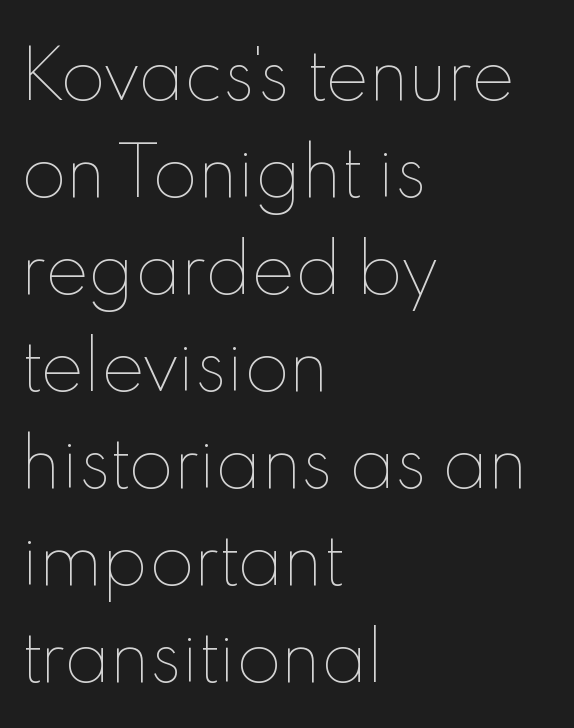
Q: Is the text bold? A: No.
Q: Is the text italic (slanted)? A: No, it is upright.
Q: Is the text underlined? A: No.
Q: How is the paragraph aligned? A: Left-aligned.
Q: Is the spacing between letters normal or unusually wide? A: Normal.
Q: Is the spacing between lines tight, normal or loose? A: Normal.
Q: Width (condensed, normal, or wide)? A: Normal.
Q: x-height? A: Small.
Q: Monospaced? A: No.
